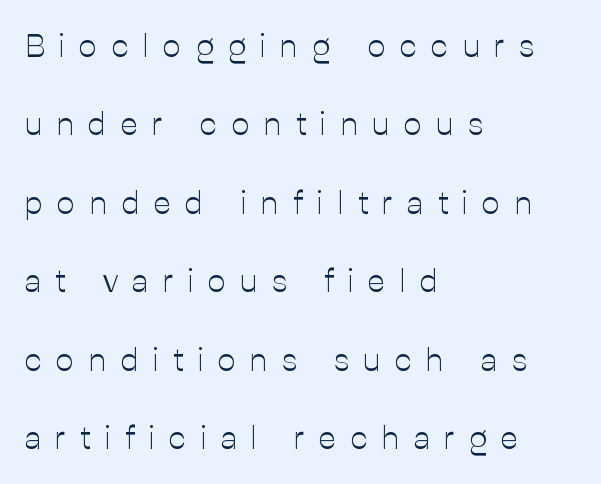
{"serif": "no", "italic": "no", "bold": "no", "weight": "light", "width": "normal", "stroke_contrast": "low", "x_height": "medium", "monospaced": "no", "underline": "no", "align": "left", "line_spacing": "loose", "line_spacing_ratio": 2.45, "letter_spacing": "wide", "letter_spacing_em": 0.45, "glyph_px": 32}
